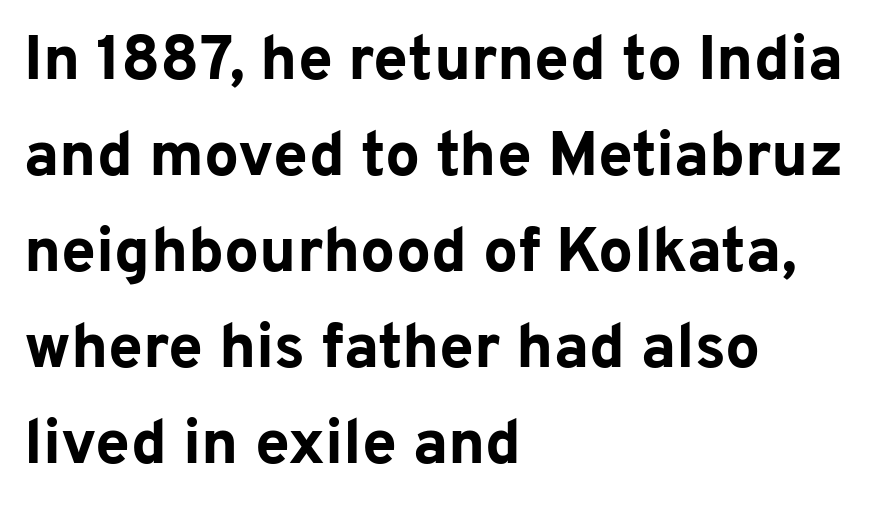
{"serif": "no", "italic": "no", "bold": "yes", "weight": "bold", "width": "normal", "stroke_contrast": "low", "x_height": "medium", "monospaced": "no", "underline": "no", "align": "left", "line_spacing": "normal", "line_spacing_ratio": 1.55, "letter_spacing": "normal", "letter_spacing_em": 0.0, "glyph_px": 62}
